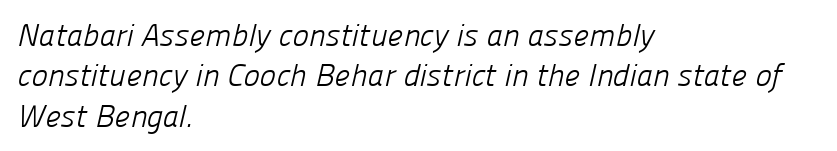
Q: Is the text bold? A: No.
Q: Is the typeface a serif or a sans-serif typeface? A: Sans-serif.
Q: Is the text underlined? A: No.
Q: How is the paragraph aligned? A: Left-aligned.
Q: Is the spacing between letters normal or unusually wide? A: Normal.
Q: Is the spacing between lines tight, normal or loose? A: Normal.
Q: Width (condensed, normal, or wide)? A: Normal.
Q: Stroke contrast? A: Low.
Q: x-height? A: Medium.
Q: Monospaced? A: No.
